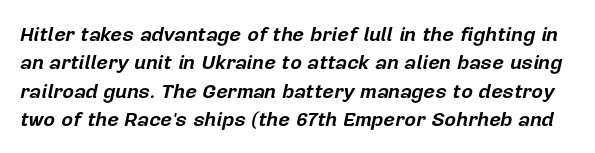
{"italic": "yes", "lean": "right", "slant_degrees": 12, "bold": "yes", "underline": "no", "line_spacing": "normal", "line_spacing_ratio": 1.42, "letter_spacing": "normal", "letter_spacing_em": 0.0, "glyph_px": 20}
